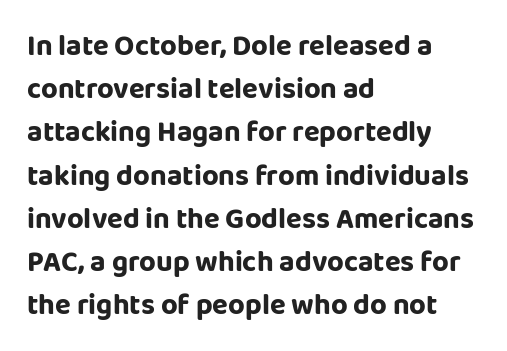
{"serif": "no", "italic": "no", "width": "normal", "stroke_contrast": "low", "x_height": "large", "monospaced": "no", "underline": "no", "align": "left", "line_spacing": "normal", "line_spacing_ratio": 1.49, "letter_spacing": "normal", "letter_spacing_em": 0.0, "glyph_px": 29}
